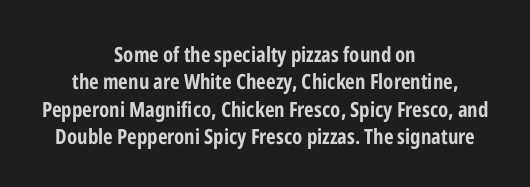
Bare-footed words on every line. The line-height multiplier appears to be the usual default. The gaps between neighbouring characters are ordinary and unremarkable. The typesetting leans heavy: a genuine bold. Casual observation: everything's sitting right in the middle. No italicization has been applied; the sample stays upright.
